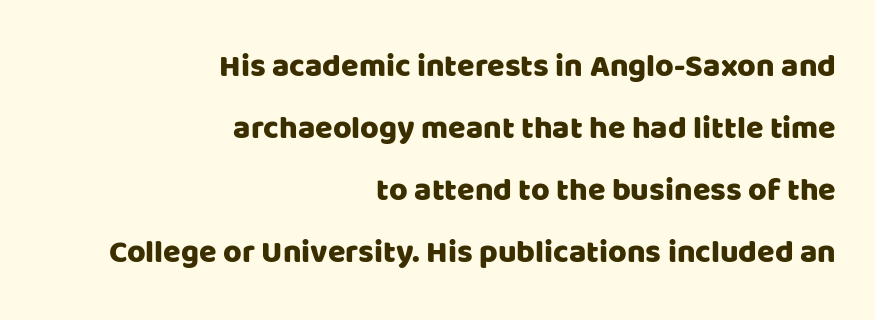
{"serif": "no", "italic": "no", "width": "normal", "stroke_contrast": "low", "x_height": "large", "monospaced": "no", "underline": "no", "align": "right", "line_spacing": "loose", "line_spacing_ratio": 1.94, "letter_spacing": "normal", "letter_spacing_em": 0.0, "glyph_px": 32}
